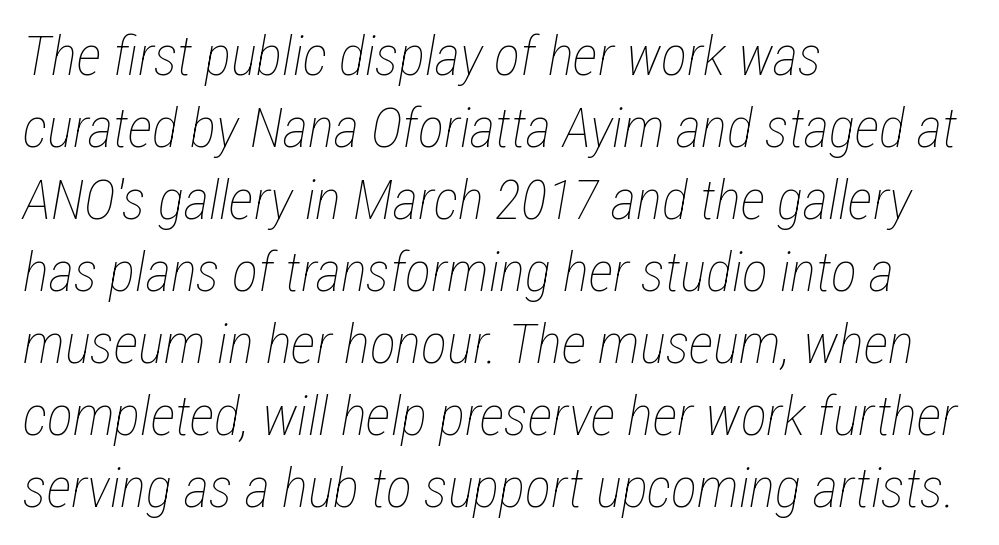
Q: Is the text bold? A: No.
Q: Is the text italic (slanted)? A: Yes, it leans right by about 12 degrees.
Q: Is the text underlined? A: No.
Q: How is the paragraph aligned? A: Left-aligned.
Q: Is the spacing between letters normal or unusually wide? A: Normal.
Q: Is the spacing between lines tight, normal or loose? A: Normal.
Q: Width (condensed, normal, or wide)? A: Condensed.
Q: Stroke contrast? A: Low.
Q: x-height? A: Medium.
Q: Monospaced? A: No.
